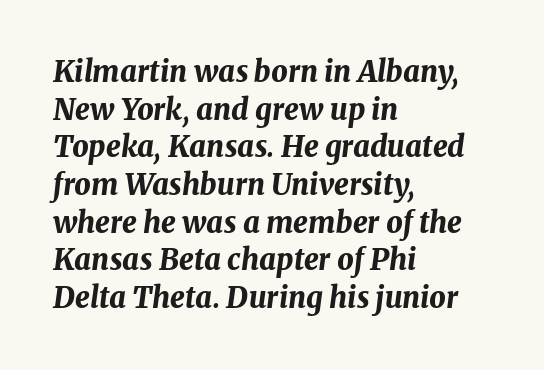
Q: Is the text bold? A: Yes.
Q: Is the text italic (slanted)? A: Yes, it leans right by about 8 degrees.
Q: Is the text underlined? A: No.
Q: How is the paragraph aligned? A: Left-aligned.
Q: Is the spacing between letters normal or unusually wide? A: Normal.
Q: Is the spacing between lines tight, normal or loose? A: Normal.
Q: Width (condensed, normal, or wide)? A: Normal.
Q: Stroke contrast? A: Medium.
Q: x-height? A: Medium.
Q: Monospaced? A: No.
